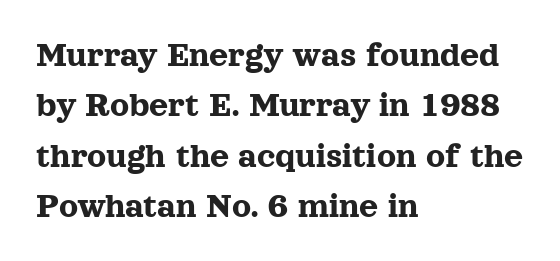
Stroke terminals: seriffed. A clean baseline with only descenders dipping below it. The horizontal fit of the characters is conventional and even. Regular leading.
